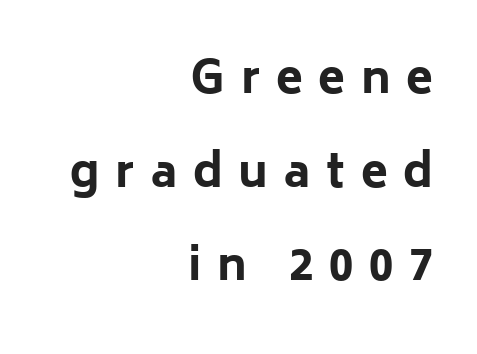
{"serif": "no", "italic": "no", "bold": "yes", "weight": "bold", "width": "normal", "stroke_contrast": "low", "x_height": "medium", "monospaced": "no", "underline": "no", "align": "right", "line_spacing": "loose", "line_spacing_ratio": 2.13, "letter_spacing": "wide", "letter_spacing_em": 0.36, "glyph_px": 44}
